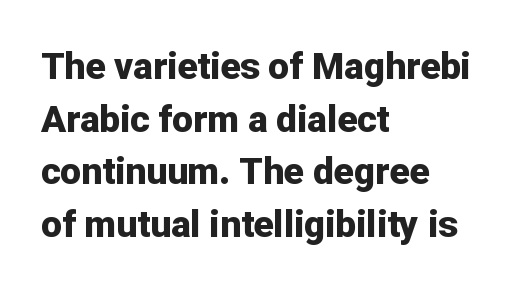
{"serif": "no", "italic": "no", "bold": "yes", "weight": "bold", "width": "normal", "stroke_contrast": "low", "x_height": "medium", "monospaced": "no", "underline": "no", "align": "left", "line_spacing": "normal", "line_spacing_ratio": 1.42, "letter_spacing": "normal", "letter_spacing_em": 0.0, "glyph_px": 37}
